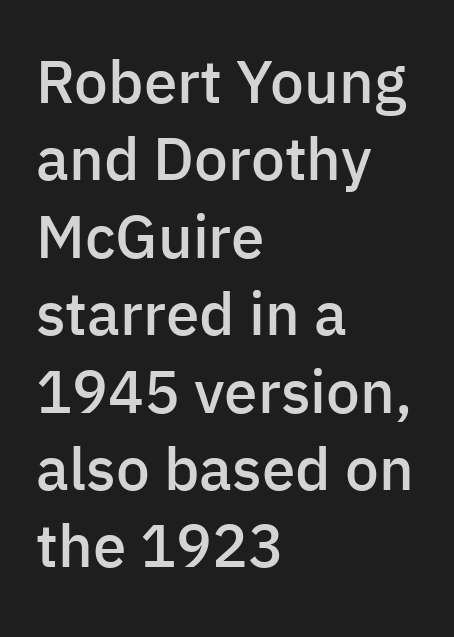
{"serif": "no", "italic": "no", "bold": "semi", "weight": "semibold", "width": "normal", "stroke_contrast": "low", "x_height": "medium", "monospaced": "no", "underline": "no", "align": "left", "line_spacing": "normal", "line_spacing_ratio": 1.29, "letter_spacing": "normal", "letter_spacing_em": 0.0, "glyph_px": 60}
